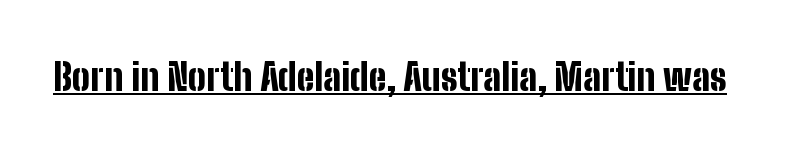
Q: Is the text bold? A: Yes.
Q: Is the text italic (slanted)? A: No, it is upright.
Q: Is the typeface a serif or a sans-serif typeface? A: Sans-serif.
Q: Is the text underlined? A: Yes.
Q: Is the spacing between letters normal or unusually wide? A: Normal.
Q: Width (condensed, normal, or wide)? A: Condensed.
Q: Stroke contrast? A: Low.
Q: x-height? A: Medium.
Q: Monospaced? A: No.
